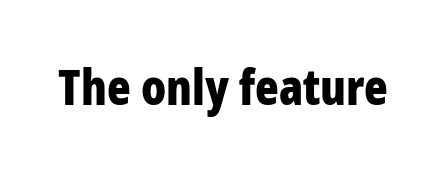
Q: Is the text bold? A: Yes.
Q: Is the text italic (slanted)? A: No, it is upright.
Q: Is the typeface a serif or a sans-serif typeface? A: Sans-serif.
Q: Is the text underlined? A: No.
Q: Is the spacing between letters normal or unusually wide? A: Normal.
Q: Width (condensed, normal, or wide)? A: Condensed.
Q: Stroke contrast? A: Low.
Q: x-height? A: Medium.
Q: Monospaced? A: No.
